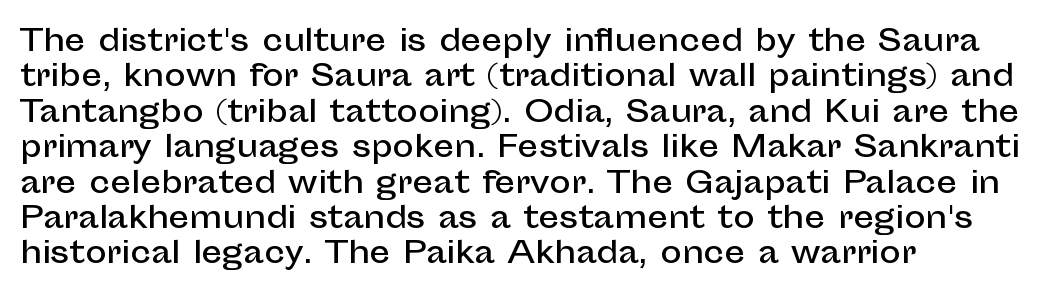
{"serif": "no", "italic": "no", "width": "normal", "stroke_contrast": "low", "x_height": "medium", "monospaced": "no", "underline": "no", "align": "left", "line_spacing_ratio": 1.22, "letter_spacing": "normal", "letter_spacing_em": 0.0, "glyph_px": 29}
